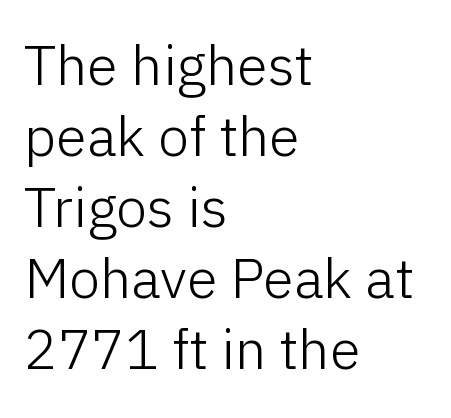
Do the characters align in a grid? No, the font is proportional. The rag falls on the right side of this text block. Caption: face not bold, strokes unweighted. Descenders are the only things crossing below the line.
